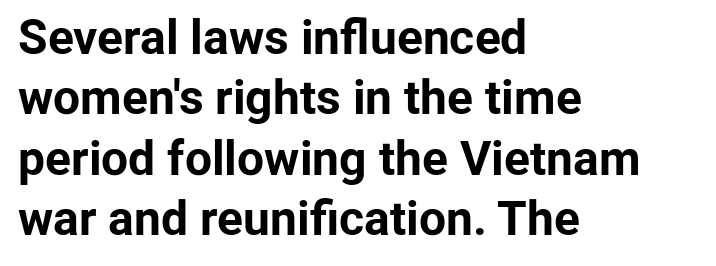
{"serif": "no", "italic": "no", "bold": "yes", "weight": "bold", "width": "normal", "stroke_contrast": "low", "x_height": "medium", "monospaced": "no", "underline": "no", "align": "left", "line_spacing": "normal", "line_spacing_ratio": 1.26, "letter_spacing": "normal", "letter_spacing_em": 0.0, "glyph_px": 48}
